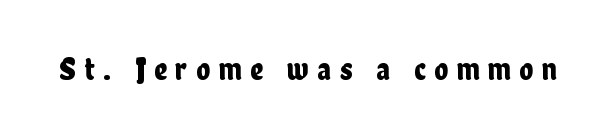
{"serif": "no", "italic": "no", "width": "condensed", "stroke_contrast": "low", "x_height": "medium", "monospaced": "no", "underline": "no", "letter_spacing": "wide", "letter_spacing_em": 0.27, "glyph_px": 32}
